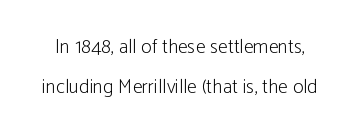
The image shows 20 px text type, upright; set loose line spacing (2.0x), normal letter spacing, not underlined.
